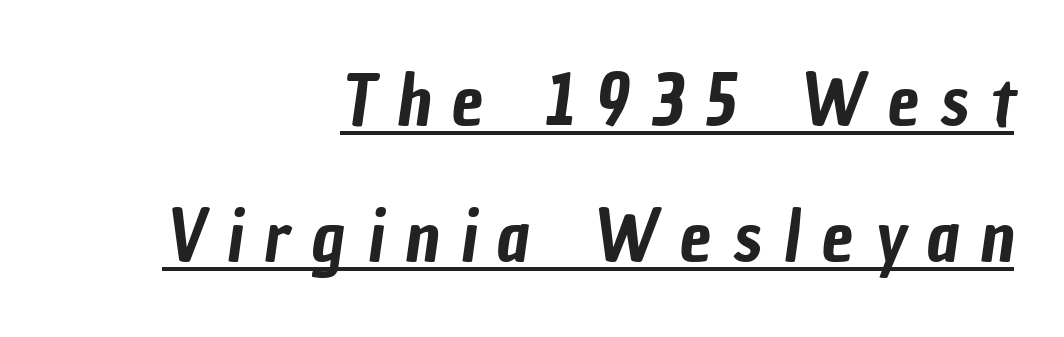
Q: Is the typeface a serif or a sans-serif typeface? A: Sans-serif.
Q: Is the text underlined? A: Yes.
Q: How is the paragraph aligned? A: Right-aligned.
Q: Is the spacing between letters normal or unusually wide? A: Unusually wide.
Q: Is the spacing between lines tight, normal or loose? A: Loose.
Q: Width (condensed, normal, or wide)? A: Condensed.
Q: Stroke contrast? A: Low.
Q: x-height? A: Medium.
Q: Monospaced? A: No.
